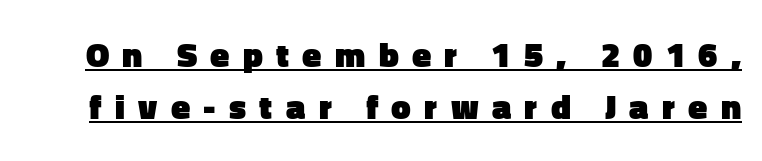
{"serif": "no", "italic": "no", "bold": "yes", "weight": "heavy", "width": "normal", "stroke_contrast": "low", "x_height": "medium", "monospaced": "no", "underline": "yes", "line_spacing": "normal", "line_spacing_ratio": 1.5, "letter_spacing": "wide", "letter_spacing_em": 0.38, "glyph_px": 35}
